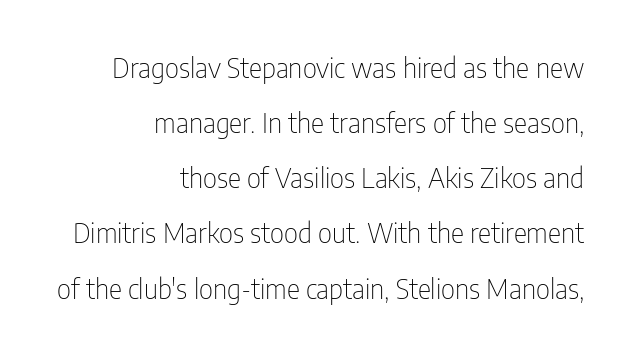
Varying glyph widths throughout — classic text-font behaviour. The designer dialed line spacing up above the default. All the whitespace from short lines collects on the left. The letters sit at their default tracking, neither squeezed nor spread. The type family on display is of the sans-serif kind. Anything drawn beneath the words? Only blank space.
